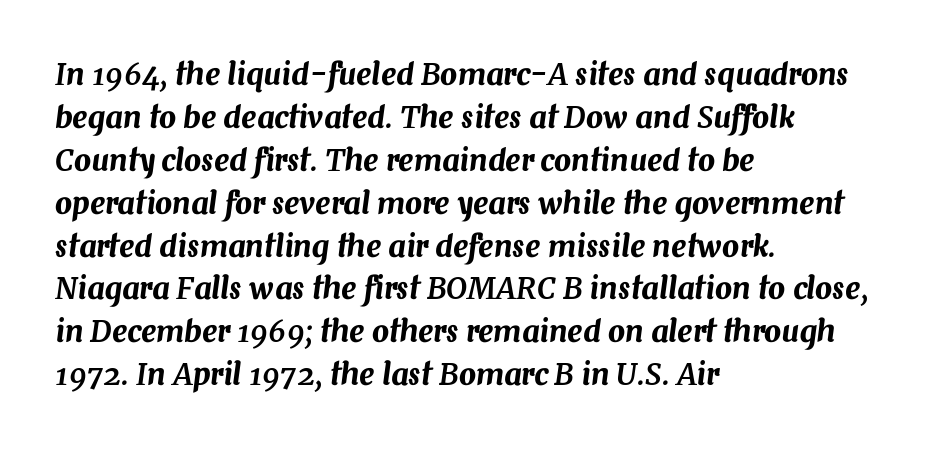
{"italic": "yes", "lean": "right", "slant_degrees": 7, "width": "normal", "stroke_contrast": "medium", "x_height": "medium", "monospaced": "no", "underline": "no", "align": "left", "line_spacing": "normal", "line_spacing_ratio": 1.43, "letter_spacing": "normal", "letter_spacing_em": 0.0, "glyph_px": 30}
